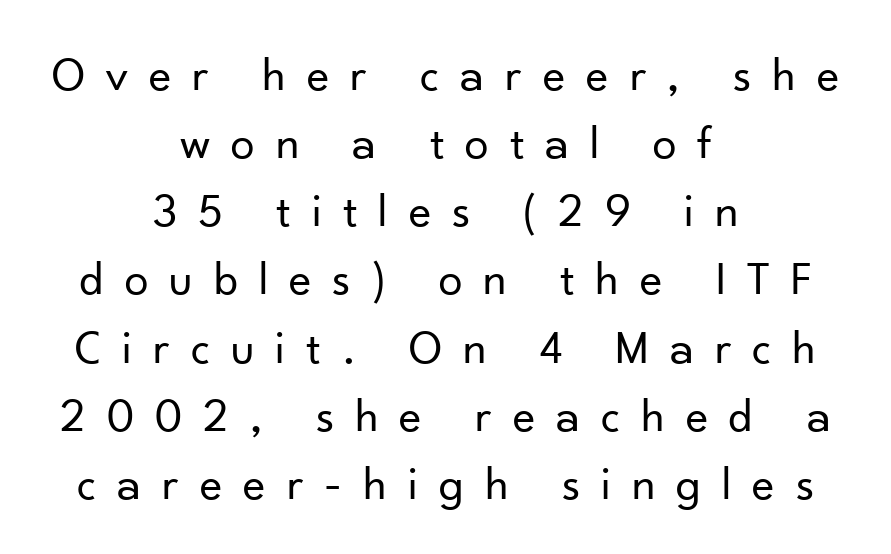
The image shows 48 px regular-weight sans-serif type, upright; set centered, normal line spacing (1.42x), unusually wide letter spacing (+0.44 em), not underlined; low stroke contrast and a small x-height.
